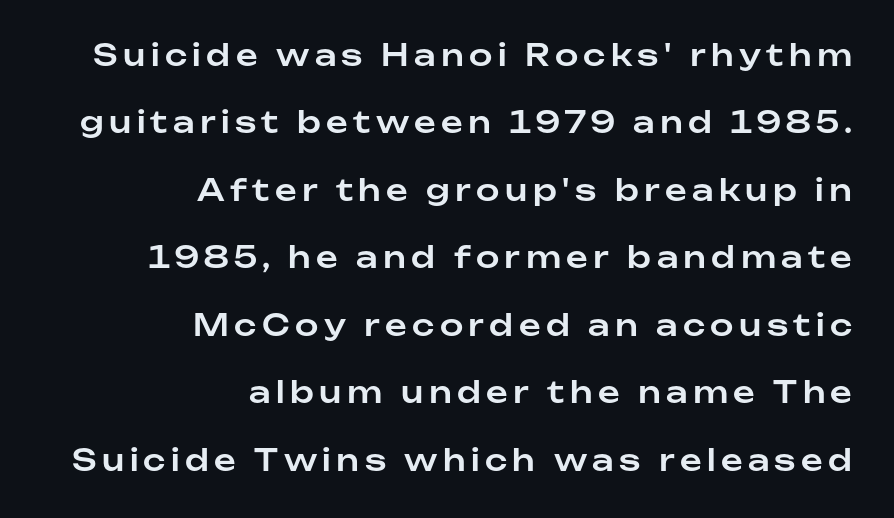
The image shows 30 px sans-serif type, upright; set right-aligned, loose line spacing (2.25x), not underlined; low stroke contrast and a medium x-height.
